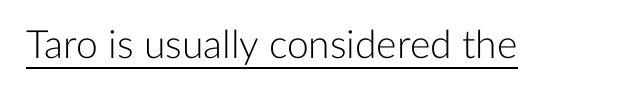
{"serif": "no", "italic": "no", "bold": "no", "weight": "light", "width": "normal", "stroke_contrast": "low", "x_height": "medium", "monospaced": "no", "underline": "yes", "letter_spacing": "normal", "letter_spacing_em": 0.0, "glyph_px": 39}
